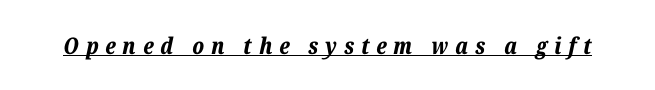
The image shows 23 px bold type, italic (leaning right); set unusually wide letter spacing (+0.3 em), underlined.
